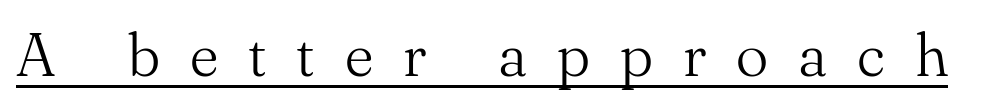
{"serif": "yes", "italic": "no", "bold": "no", "weight": "light", "width": "normal", "stroke_contrast": "medium", "x_height": "small", "monospaced": "no", "underline": "yes", "letter_spacing": "wide", "letter_spacing_em": 0.49, "glyph_px": 61}
